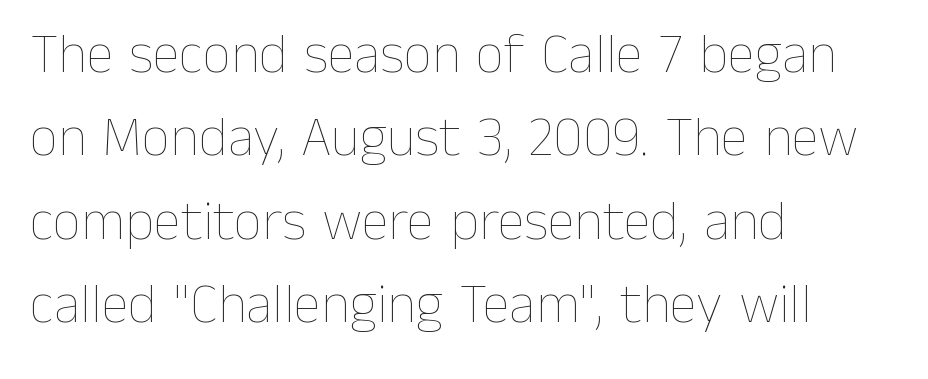
The image shows 56 px thin type, upright; set left-aligned, normal line spacing (1.49x), normal letter spacing, not underlined; low stroke contrast and a medium x-height.
